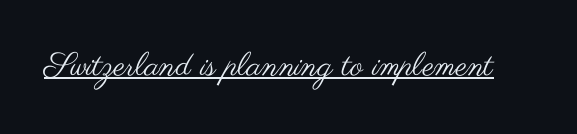
The image shows 33 px regular-weight, wide sans-serif type; set normal letter spacing, underlined; medium stroke contrast and a small x-height.
